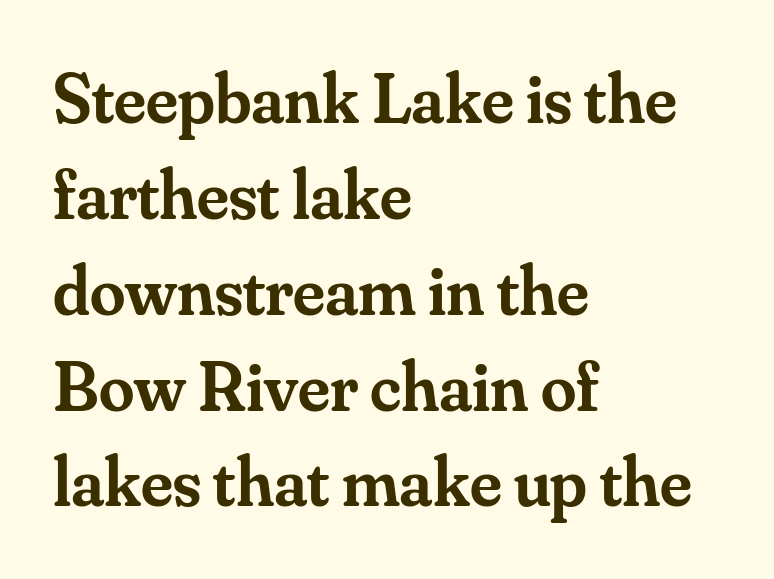
{"serif": "yes", "italic": "no", "bold": "semi", "weight": "semibold", "width": "normal", "stroke_contrast": "medium", "x_height": "small", "monospaced": "no", "underline": "no", "align": "left", "line_spacing": "normal", "line_spacing_ratio": 1.35, "letter_spacing": "normal", "letter_spacing_em": 0.0, "glyph_px": 71}
